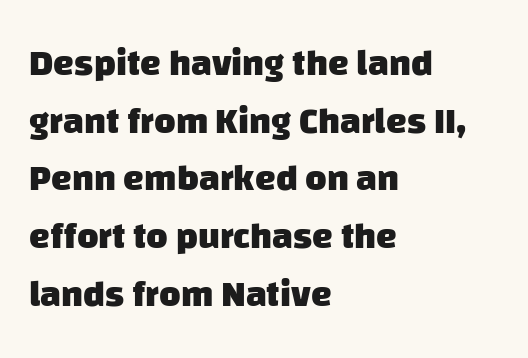
{"serif": "no", "bold": "yes", "weight": "heavy", "width": "normal", "stroke_contrast": "low", "x_height": "large", "monospaced": "no", "underline": "no", "align": "left", "line_spacing": "normal", "line_spacing_ratio": 1.56, "letter_spacing": "normal", "letter_spacing_em": 0.0, "glyph_px": 37}
